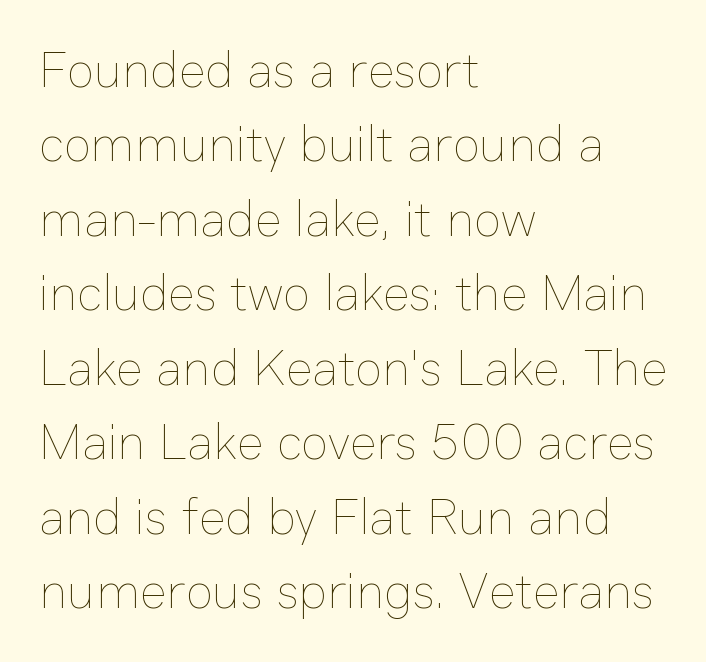
If you drew a ruler down the left edge, every line would touch it. Ink coverage per letter is moderate at most. Regarding leading, the lines here are spaced in the standard way. Plain, unruled lines of type. Tall strokes in this sample are plumb rather than angled.
